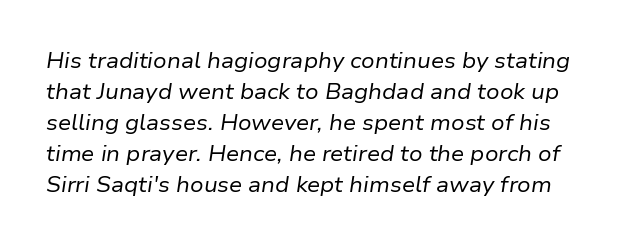
Q: Is the text bold? A: No.
Q: Is the text italic (slanted)? A: Yes, it leans right by about 9 degrees.
Q: Is the text underlined? A: No.
Q: Is the spacing between letters normal or unusually wide? A: Normal.
Q: Is the spacing between lines tight, normal or loose? A: Normal.
